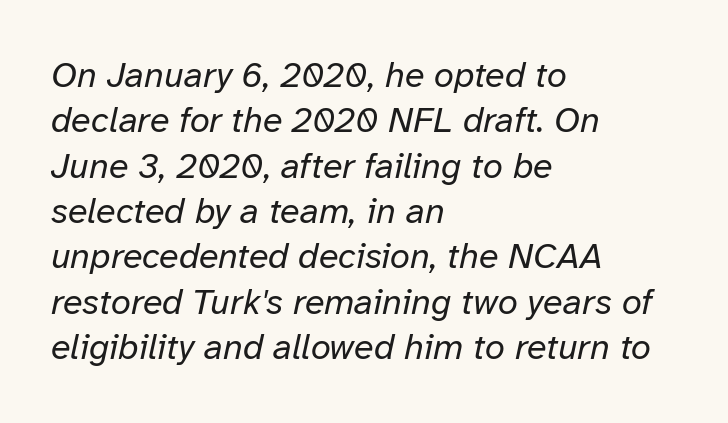
The image shows 36 px regular-weight type, italic (leaning right); set left-aligned, normal line spacing (1.26x), normal letter spacing, not underlined; low stroke contrast and a medium x-height.
